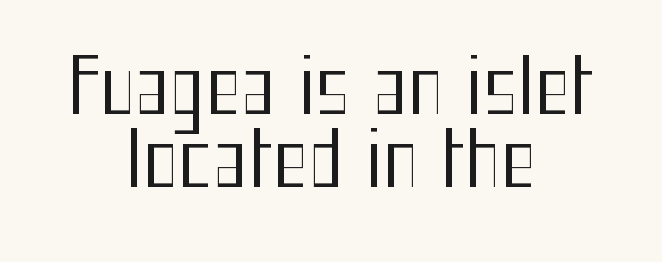
The line-height multiplier appears low, near solid setting. Horizontal alignment here is central, giving a formal, balanced look. Weight: in the light-to-regular range. You could not count columns in this text — the font is proportionally spaced.
